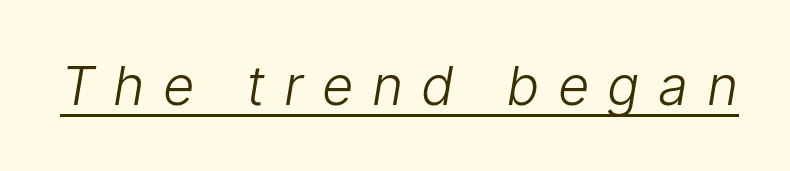
These lines are rendered in a variable-pitch font. Notice how a bar underscores the lettering throughout. A quiet, ordinary-to-light weight characterises the typeface. Tracking value appears strongly positive — letters spread wide. No feet cap the strokes, marking this as sans-serif type.
